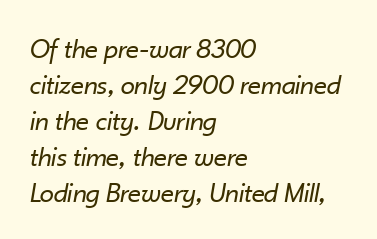
The image shows 29 px regular-weight type, italic (leaning right); set left-aligned, line spacing 1.24x, normal letter spacing, not underlined; low stroke contrast and a small x-height.
